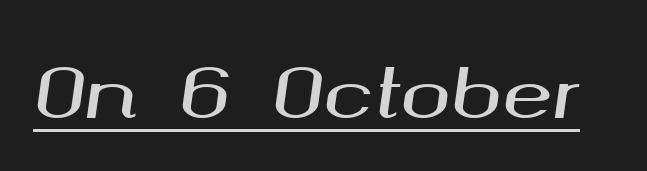
Q: Is the text italic (slanted)? A: Yes, it leans right by about 8 degrees.
Q: Is the text underlined? A: Yes.
Q: Is the spacing between letters normal or unusually wide? A: Normal.
Q: Width (condensed, normal, or wide)? A: Wide.
Q: Stroke contrast? A: Medium.
Q: x-height? A: Medium.
Q: Monospaced? A: No.
